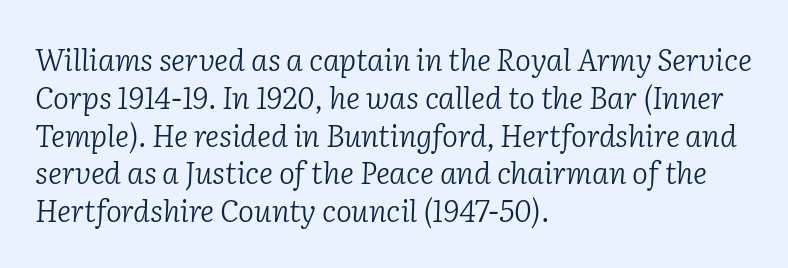
The image shows 30 px light serif type, italic (leaning right); set left-aligned, normal line spacing (1.26x), normal letter spacing, not underlined; low stroke contrast and a medium x-height.
